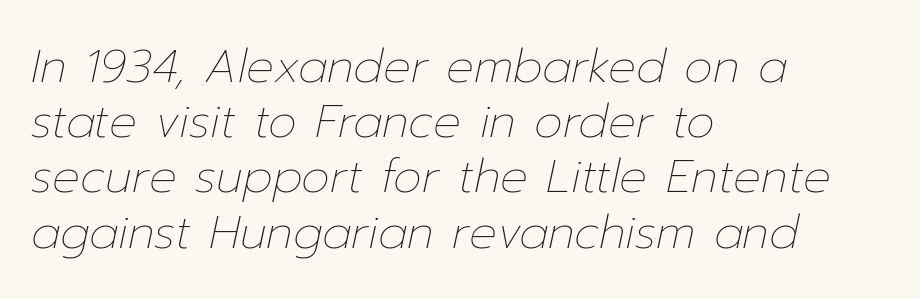
The image shows 46 px thin type, italic (leaning right); set left-aligned, line spacing 1.2x, normal letter spacing, not underlined; low stroke contrast and a medium x-height.
